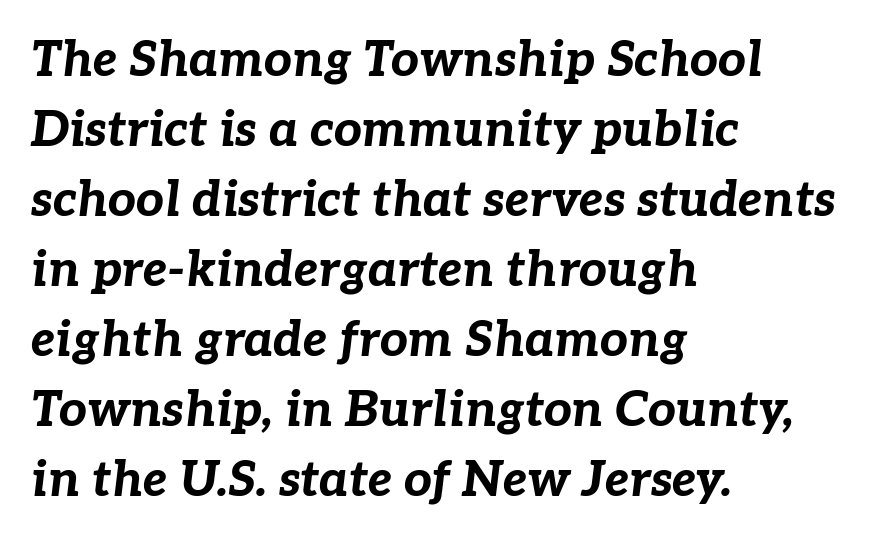
The image shows 49 px bold type, italic (leaning right); set left-aligned, normal line spacing (1.43x), normal letter spacing, not underlined; low stroke contrast and a medium x-height.
